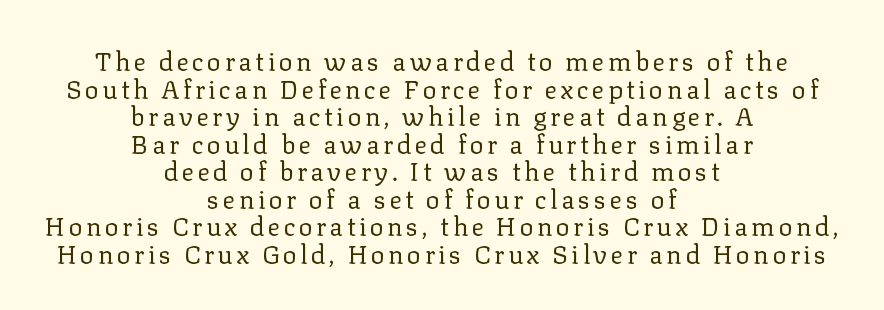
{"italic": "no", "bold": "no", "underline": "no", "align": "center", "line_spacing": "tight", "line_spacing_ratio": 1.06, "glyph_px": 26}
